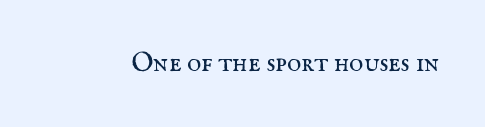
Has an underline been added? It has not. The type is set solid horizontally, with unmodified tracking. The characters are drawn with everyday or finer stroke widths. Every character sits straight up, as roman type does.
